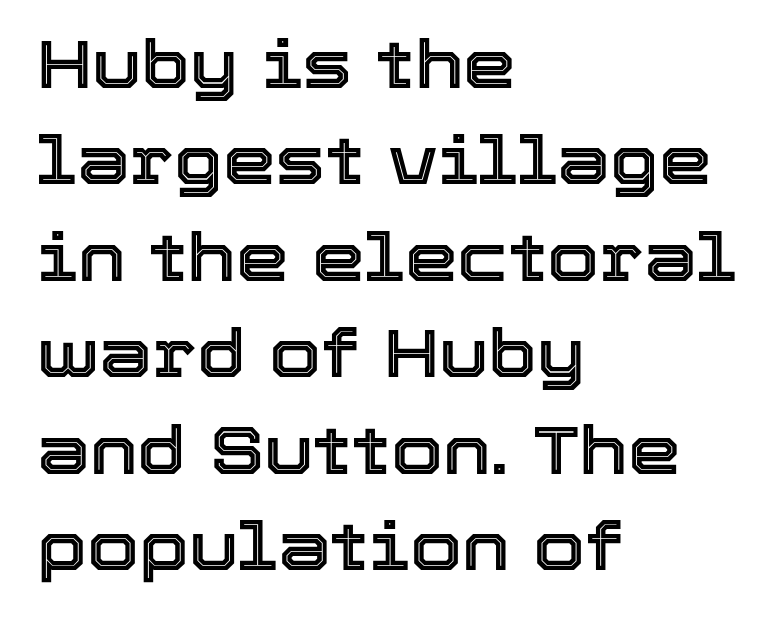
Q: Is the text italic (slanted)? A: No, it is upright.
Q: Is the text underlined? A: No.
Q: How is the paragraph aligned? A: Left-aligned.
Q: Is the spacing between letters normal or unusually wide? A: Normal.
Q: Is the spacing between lines tight, normal or loose? A: Normal.
Q: Width (condensed, normal, or wide)? A: Normal.
Q: x-height? A: Medium.
Q: Monospaced? A: No.
